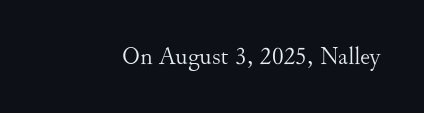
{"italic": "no", "bold": "no", "underline": "no", "letter_spacing": "normal", "letter_spacing_em": 0.0, "glyph_px": 25}
